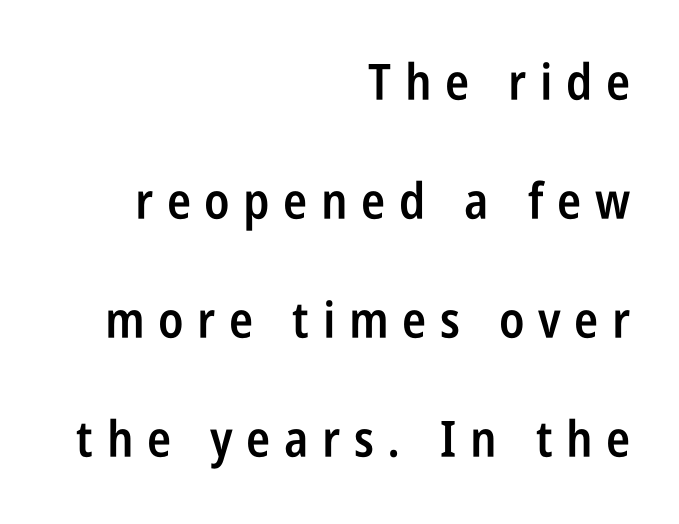
Spacing verdict: proportional, widths tailored to each character. Is the letter spacing exaggerated? Yes — the characters are pushed far apart. Airy leading. Nope, no serifs anywhere on these letters.
